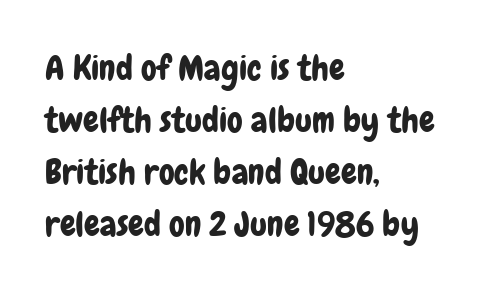
Q: Is the text italic (slanted)? A: No, it is upright.
Q: Is the typeface a serif or a sans-serif typeface? A: Sans-serif.
Q: Is the text underlined? A: No.
Q: How is the paragraph aligned? A: Left-aligned.
Q: Is the spacing between letters normal or unusually wide? A: Normal.
Q: Is the spacing between lines tight, normal or loose? A: Normal.
Q: Width (condensed, normal, or wide)? A: Condensed.
Q: Stroke contrast? A: Low.
Q: x-height? A: Medium.
Q: Monospaced? A: No.
